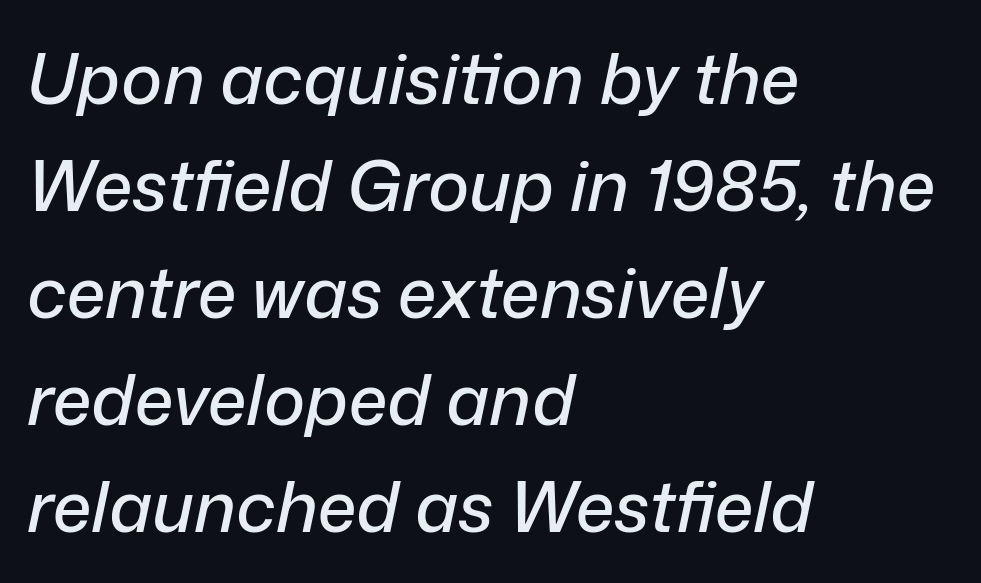
The image shows 70 px text type, italic (leaning right); set left-aligned, normal line spacing (1.53x), normal letter spacing, not underlined; low stroke contrast and a medium x-height.
